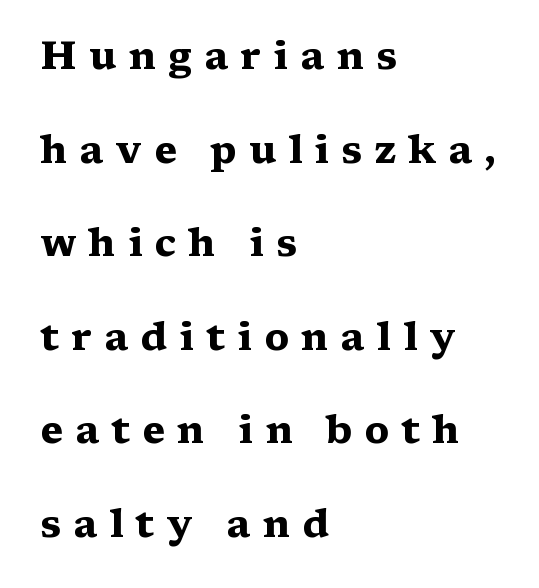
Q: Is the text bold? A: Yes.
Q: Is the text italic (slanted)? A: No, it is upright.
Q: Is the typeface a serif or a sans-serif typeface? A: Serif.
Q: Is the text underlined? A: No.
Q: How is the paragraph aligned? A: Left-aligned.
Q: Is the spacing between letters normal or unusually wide? A: Unusually wide.
Q: Is the spacing between lines tight, normal or loose? A: Loose.
Q: Width (condensed, normal, or wide)? A: Wide.
Q: Stroke contrast? A: Medium.
Q: x-height? A: Medium.
Q: Monospaced? A: No.
